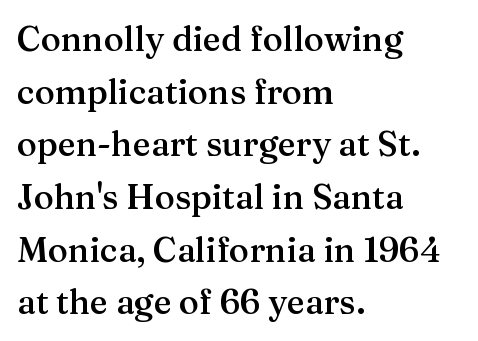
There is no visible air inserted between adjacent glyphs. Honestly, the row spacing looks completely unremarkable. Is the type bold? Partly — it's a semibold, heavier than regular but not fully bold. Font category for this specimen: serif.
